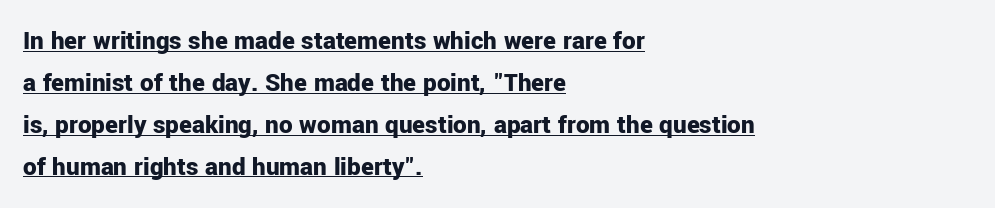
{"italic": "no", "bold": "yes", "underline": "yes", "align": "left", "line_spacing": "normal", "line_spacing_ratio": 1.55, "letter_spacing": "normal", "letter_spacing_em": 0.0, "glyph_px": 27}
